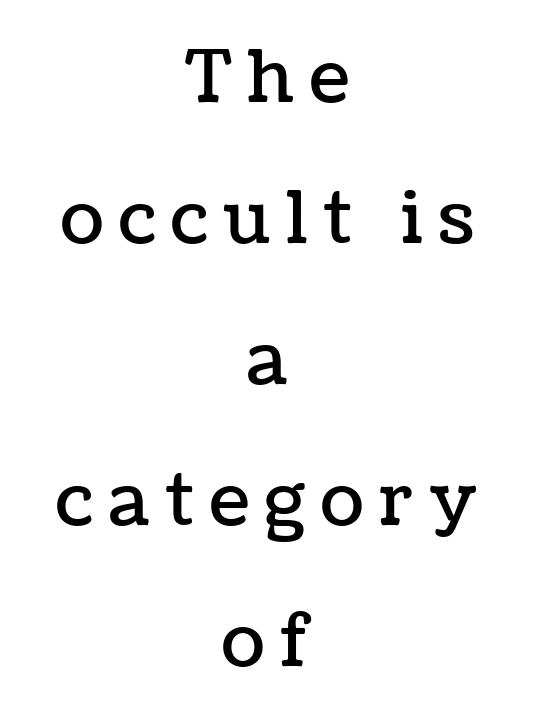
{"italic": "no", "width": "normal", "stroke_contrast": "low", "x_height": "medium", "monospaced": "no", "underline": "no", "align": "center", "line_spacing": "loose", "line_spacing_ratio": 1.96, "letter_spacing": "wide", "letter_spacing_em": 0.22, "glyph_px": 72}
